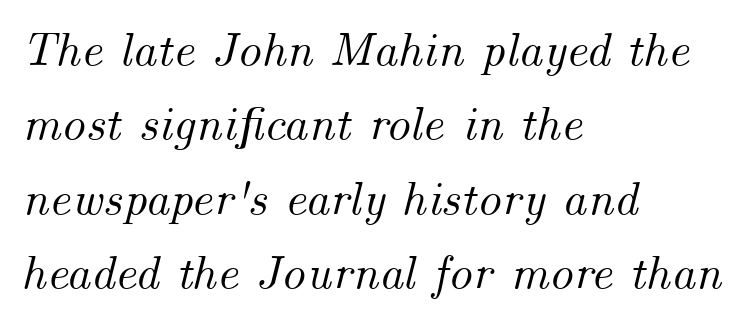
The image shows 48 px text type, italic (leaning right); set left-aligned, normal line spacing (1.55x), normal letter spacing, not underlined; medium stroke contrast and a small x-height.
